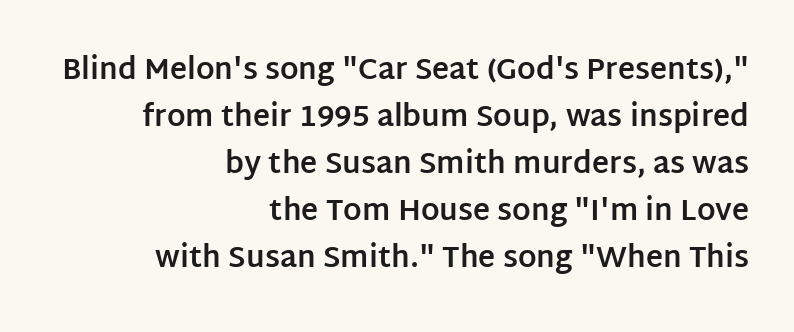
The image shows 29 px bold sans-serif type, upright; set right-aligned, normal line spacing (1.62x), normal letter spacing, not underlined; low stroke contrast and a large x-height.
